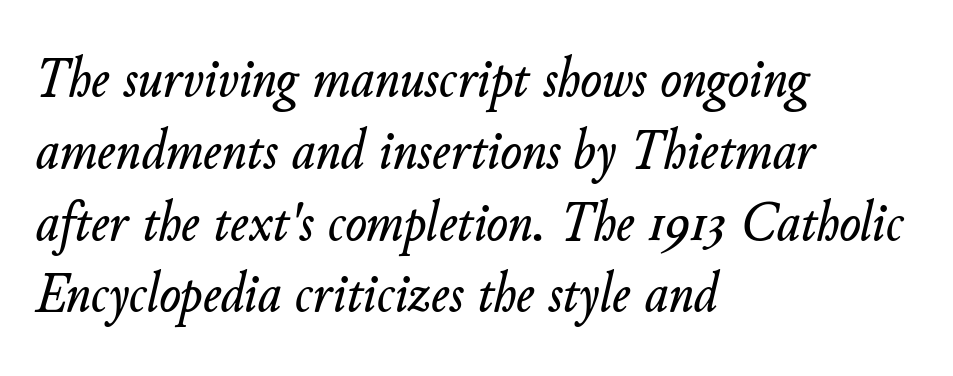
{"italic": "yes", "lean": "right", "slant_degrees": 11, "width": "normal", "stroke_contrast": "low", "x_height": "small", "monospaced": "no", "underline": "no", "align": "left", "line_spacing": "normal", "line_spacing_ratio": 1.26, "letter_spacing": "normal", "letter_spacing_em": 0.0, "glyph_px": 57}
